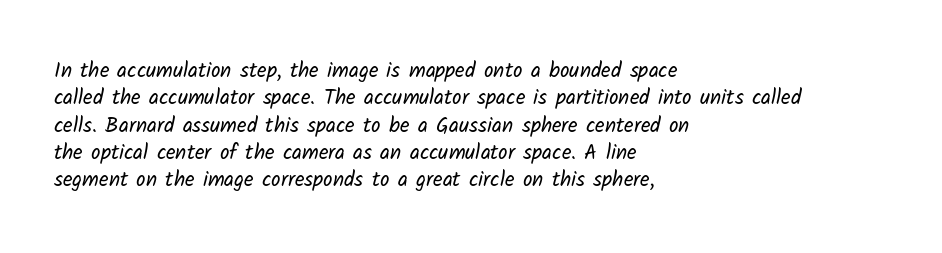
The image shows 21 px text type; set left-aligned, normal line spacing (1.3x), normal letter spacing, not underlined.
